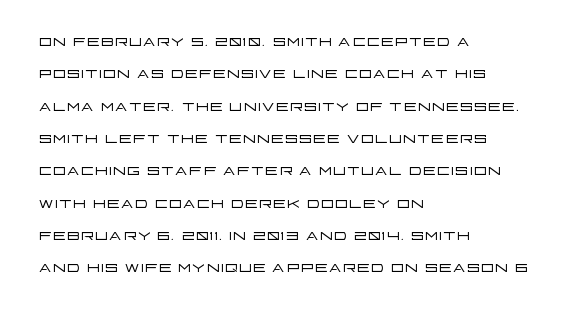
Q: Is the text bold? A: No.
Q: Is the text italic (slanted)? A: No, it is upright.
Q: Is the text underlined? A: No.
Q: How is the paragraph aligned? A: Left-aligned.
Q: Is the spacing between letters normal or unusually wide? A: Normal.
Q: Is the spacing between lines tight, normal or loose? A: Normal.
